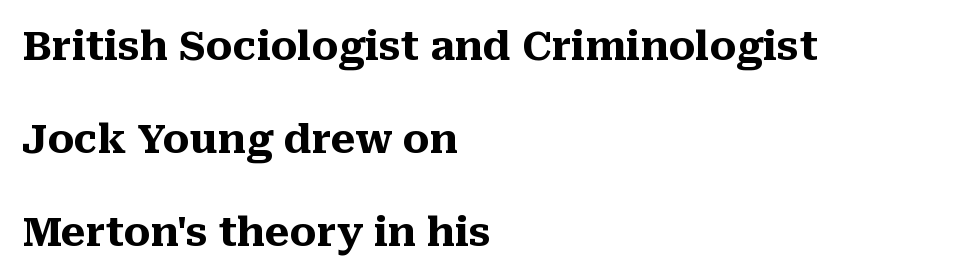
Words appear dense and cohesive because spacing is normal. Typographic density is high because the face is bold. Is this a sans? No — the strokes have serifs. A great deal of white space separates one row of letters from the next. The axis of the letterforms is exactly vertical.
